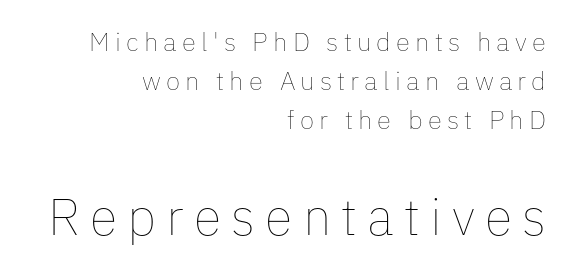
The image shows 51 px thin type, upright; set right-aligned, normal line spacing (1.5x), unusually wide letter spacing (+0.2 em), not underlined; the second (bottom) block is 1.96x larger; low stroke contrast and a medium x-height.
